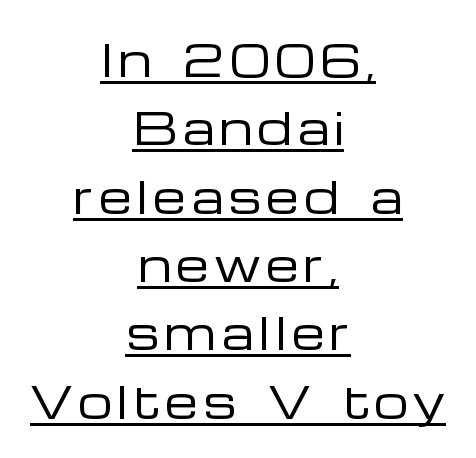
{"serif": "no", "italic": "no", "bold": "no", "weight": "regular", "width": "wide", "stroke_contrast": "low", "x_height": "medium", "monospaced": "no", "underline": "yes", "align": "center", "line_spacing": "normal", "line_spacing_ratio": 1.59, "glyph_px": 43}
